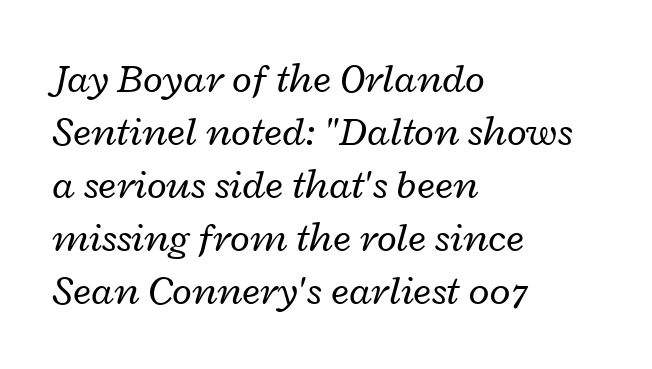
Q: Is the text bold? A: No.
Q: Is the text italic (slanted)? A: Yes, it leans right by about 12 degrees.
Q: Is the text underlined? A: No.
Q: How is the paragraph aligned? A: Left-aligned.
Q: Is the spacing between letters normal or unusually wide? A: Normal.
Q: Is the spacing between lines tight, normal or loose? A: Normal.
Q: Width (condensed, normal, or wide)? A: Wide.
Q: Stroke contrast? A: Low.
Q: x-height? A: Medium.
Q: Monospaced? A: No.
